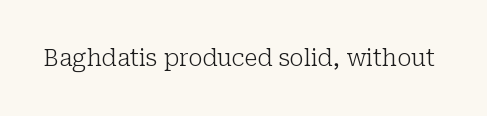
The image shows 23 px text type, upright; set normal letter spacing, not underlined.
